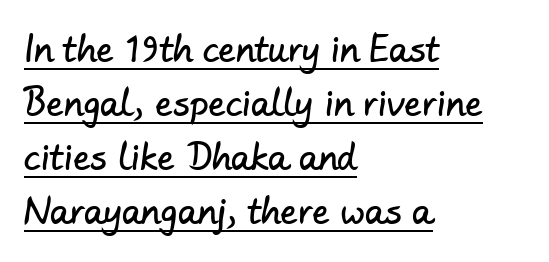
The image shows 34 px sans-serif type; set left-aligned, normal line spacing (1.59x), normal letter spacing, underlined; low stroke contrast and a small x-height.
